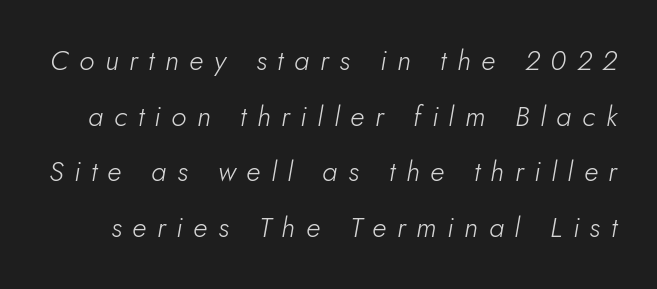
The image shows 28 px light type, italic (leaning right); set loose line spacing (1.99x), unusually wide letter spacing (+0.38 em), not underlined; low stroke contrast and a small x-height.
